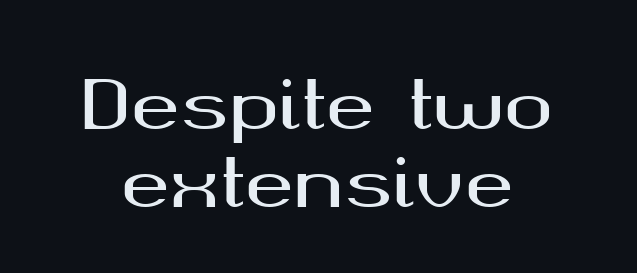
The image shows 66 px wide sans-serif type, upright; set line spacing 1.18x, normal letter spacing, not underlined; medium stroke contrast and a medium x-height.
